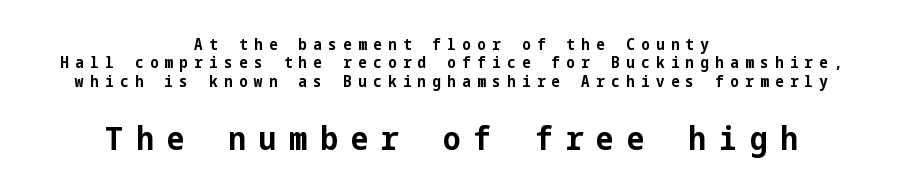
The face used here is a sans, in the tradition of grotesques and geometrics. Tall strokes in this sample are plumb rather than angled. Quick note: underline off. Is the lower block the larger one? Yes — the lower block carries the bigger type. Teacher's note: observe the equal gaps on both sides — that is centered alignment.
